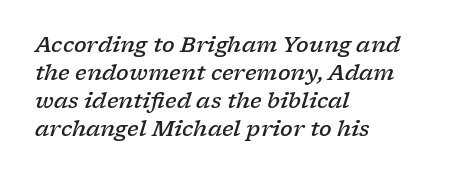
Weight check: semibold — heavier than regular, not quite bold. The passage shown is not underscored anywhere. This sample keeps an unexceptional amount of space between lines. When letters slant like this, we call the style italic. The passage shown has conventional tracking throughout. These lines are set flush left with a ragged right edge.
